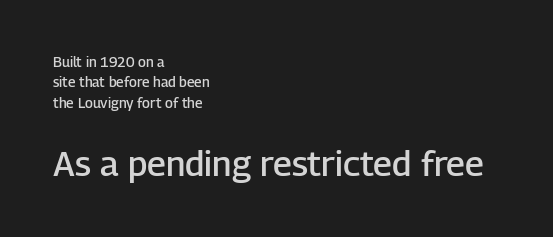
The line-height multiplier appears to be the usual default. The typesetter chose a ragged-right arrangement here. The horizontal fit of the characters is conventional and even. These lines are rendered in a variable-pitch font. The emphasis by scale lands on block number two, below.
